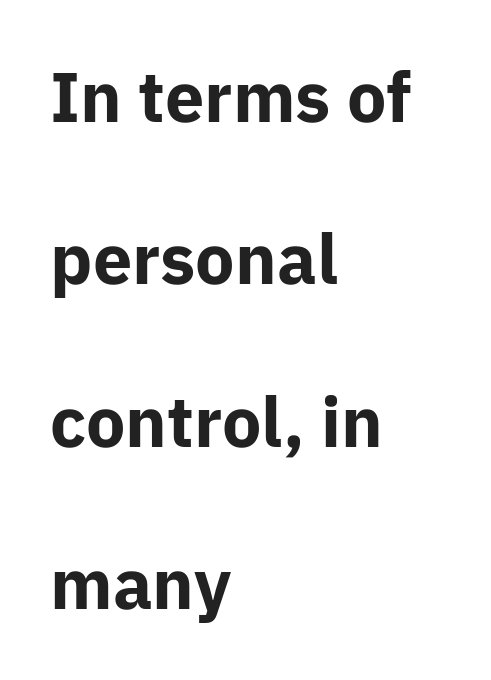
You could not count columns in this text — the font is proportionally spaced. Words appear dense and cohesive because spacing is normal. Any mark beneath the type? The region is blank. The face used here has the dense, thick strokes of a bold. Nothing sits at the stroke ends, so this counts as sans-serif. This sample trades compactness for vertical openness between lines.
